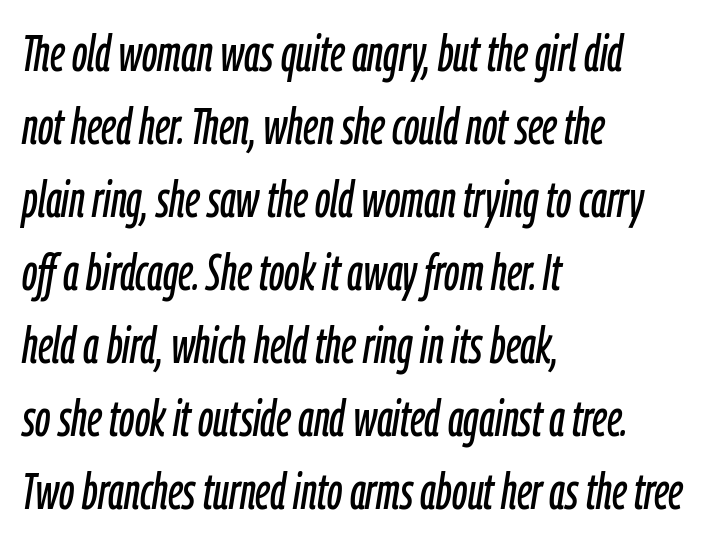
Q: Is the text italic (slanted)? A: Yes, it leans right by about 9 degrees.
Q: Is the text underlined? A: No.
Q: How is the paragraph aligned? A: Left-aligned.
Q: Is the spacing between letters normal or unusually wide? A: Normal.
Q: Is the spacing between lines tight, normal or loose? A: Normal.
Q: Width (condensed, normal, or wide)? A: Condensed.
Q: Stroke contrast? A: Low.
Q: x-height? A: Medium.
Q: Monospaced? A: No.
